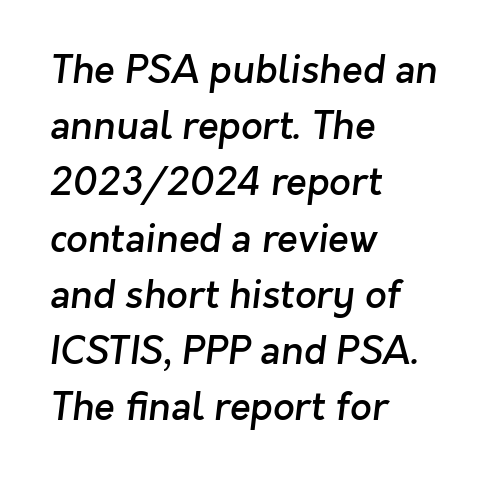
{"serif": "no", "bold": "semi", "weight": "semibold", "width": "normal", "stroke_contrast": "low", "x_height": "medium", "monospaced": "no", "underline": "no", "align": "left", "line_spacing": "normal", "line_spacing_ratio": 1.48, "letter_spacing": "normal", "letter_spacing_em": 0.0, "glyph_px": 38}
